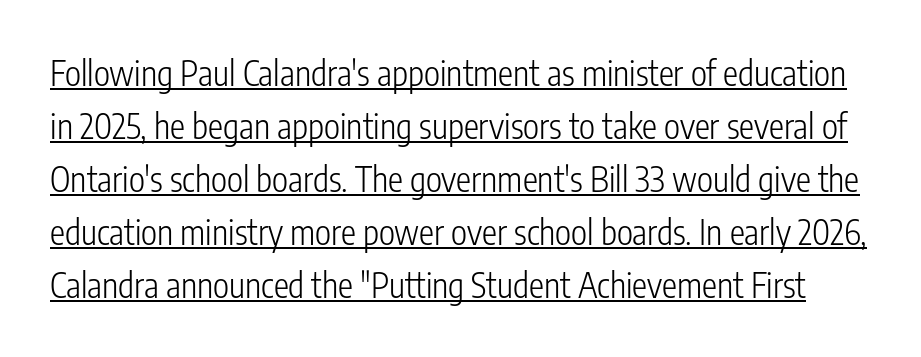
No letter is thick-stroked: the sample isn't bold. This rendering features underlined lettering. It's the straight-up-and-down kind of type. Unlike a traditional serif, this face leaves its strokes unadorned. This sample has the flowing, uneven cadence of proportional lettering.
